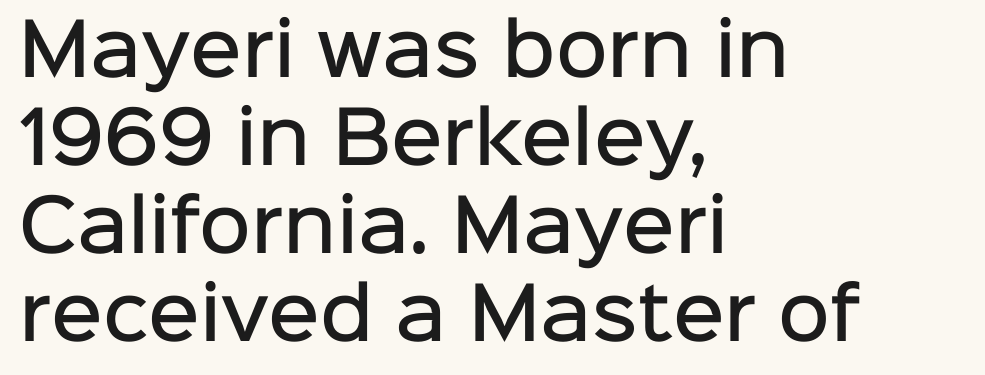
{"serif": "no", "italic": "no", "bold": "semi", "weight": "semibold", "width": "normal", "stroke_contrast": "low", "x_height": "medium", "monospaced": "no", "underline": "no", "align": "left", "line_spacing_ratio": 1.24, "letter_spacing": "normal", "letter_spacing_em": 0.0, "glyph_px": 71}
